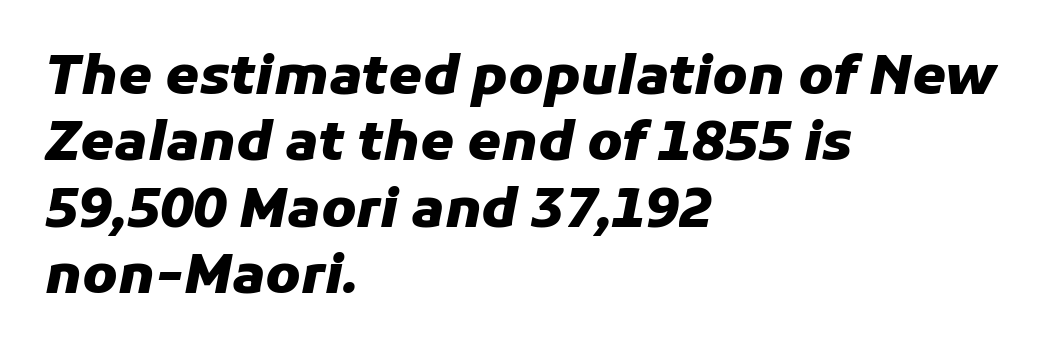
The image shows 54 px heavy type, italic (leaning right); set left-aligned, line spacing 1.23x, normal letter spacing, not underlined; low stroke contrast and a medium x-height.
